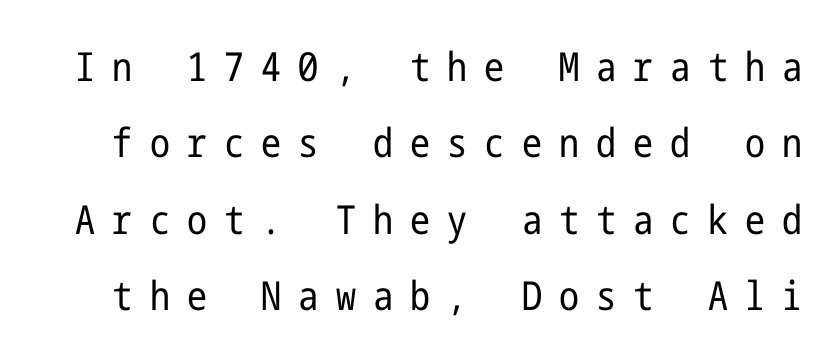
{"serif": "no", "italic": "no", "bold": "no", "weight": "regular", "width": "condensed", "stroke_contrast": "low", "x_height": "medium", "underline": "no", "line_spacing": "loose", "line_spacing_ratio": 1.91, "letter_spacing": "wide", "letter_spacing_em": 0.43, "glyph_px": 40}
